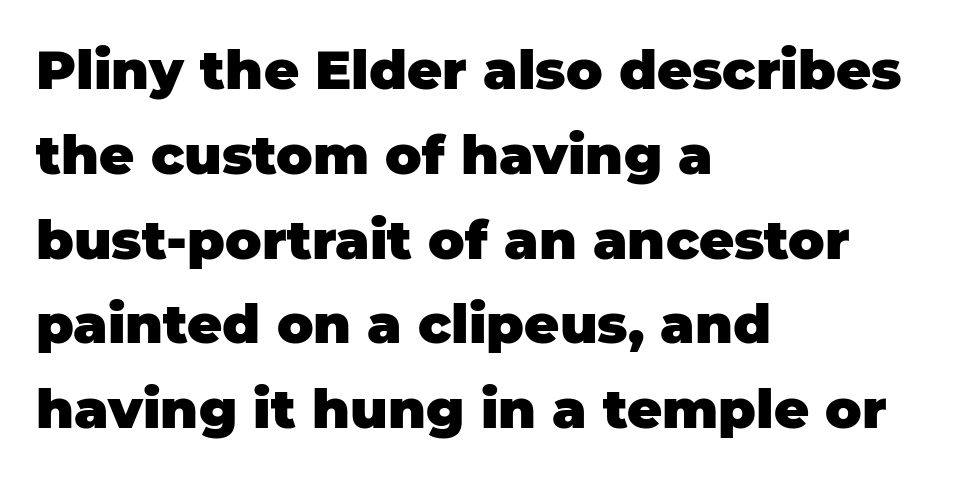
You'd pick this weight for a headline — it's a proper bold. Lines of text with bare space underneath. Think of a printed novel: that variable character pitch is what you see here. The passage shown has conventional tracking throughout.
